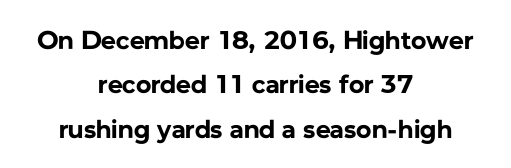
The rendering uses a bold face; every stroke is thick and dark. Style check: upright. The passage is arranged like a title page — every line centered. Nobody drew a line under any word here. These lines keep a tight, regular rhythm from letter to letter.
